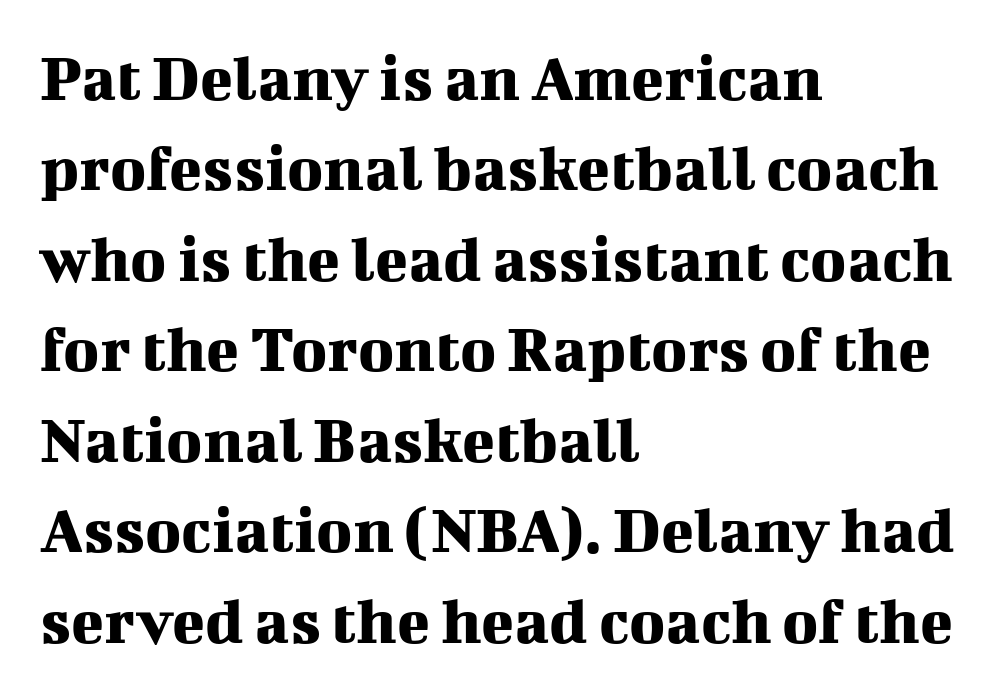
{"serif": "yes", "italic": "no", "width": "normal", "stroke_contrast": "medium", "x_height": "medium", "monospaced": "no", "underline": "no", "align": "left", "line_spacing": "normal", "line_spacing_ratio": 1.33, "letter_spacing": "normal", "letter_spacing_em": 0.0, "glyph_px": 68}
